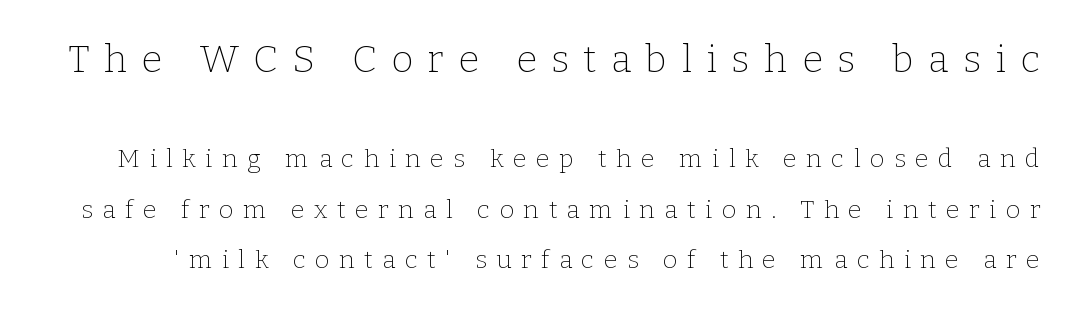
{"serif": "yes", "italic": "no", "bold": "no", "weight": "thin", "width": "normal", "stroke_contrast": "low", "x_height": "medium", "monospaced": "no", "underline": "no", "line_spacing": "loose", "line_spacing_ratio": 2.02, "letter_spacing": "wide", "letter_spacing_em": 0.38, "larger_block": "first", "size_ratio": 1.52, "glyph_px": 38}
